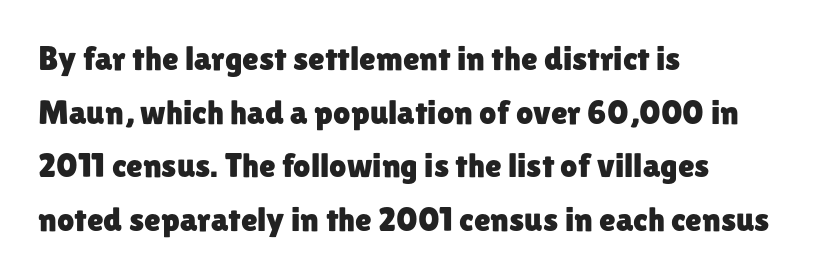
Q: Is the text italic (slanted)? A: No, it is upright.
Q: Is the typeface a serif or a sans-serif typeface? A: Sans-serif.
Q: Is the text underlined? A: No.
Q: How is the paragraph aligned? A: Left-aligned.
Q: Is the spacing between letters normal or unusually wide? A: Normal.
Q: Is the spacing between lines tight, normal or loose? A: Normal.
Q: Width (condensed, normal, or wide)? A: Normal.
Q: Stroke contrast? A: Low.
Q: x-height? A: Medium.
Q: Monospaced? A: No.
